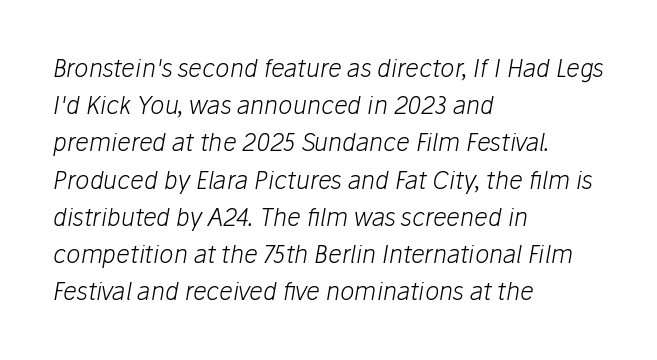
The image shows 24 px text type, italic (leaning right); set left-aligned, normal line spacing (1.55x), normal letter spacing, not underlined.
